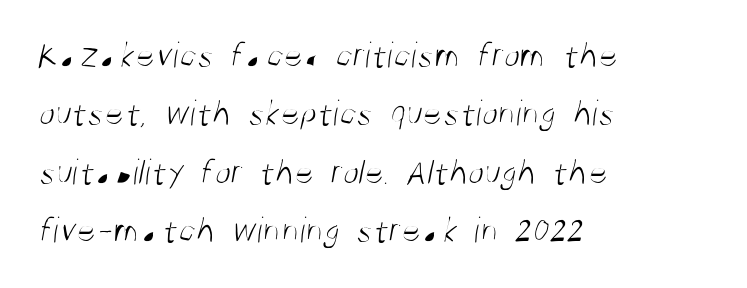
{"serif": "no", "bold": "no", "weight": "light", "width": "condensed", "stroke_contrast": "medium", "x_height": "large", "monospaced": "no", "underline": "no", "align": "left", "line_spacing": "normal", "line_spacing_ratio": 1.58, "letter_spacing": "normal", "letter_spacing_em": 0.0, "glyph_px": 37}
